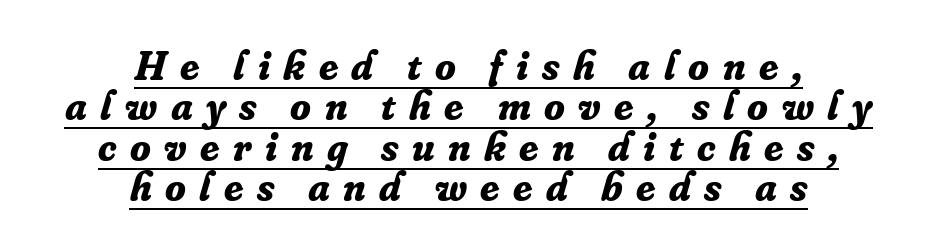
The image shows 42 px bold serif type, italic (leaning right); set centered, tight line spacing (0.96x), unusually wide letter spacing (+0.32 em), underlined; low stroke contrast and a small x-height.
